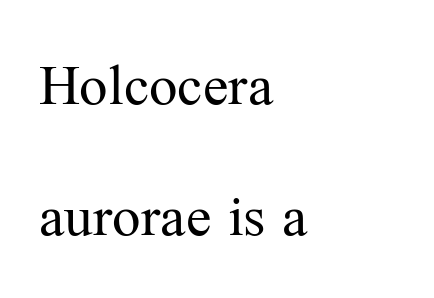
{"serif": "yes", "italic": "no", "bold": "no", "weight": "regular", "width": "normal", "stroke_contrast": "medium", "x_height": "medium", "monospaced": "no", "underline": "no", "align": "left", "line_spacing": "loose", "line_spacing_ratio": 2.3, "letter_spacing": "normal", "letter_spacing_em": 0.0, "glyph_px": 57}
